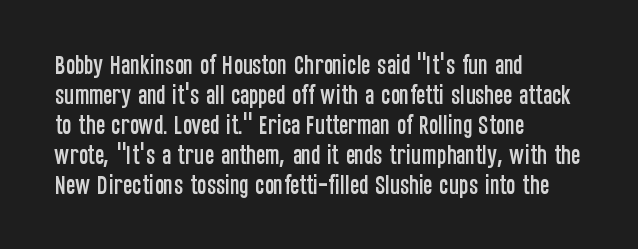
Q: Is the text italic (slanted)? A: No, it is upright.
Q: Is the text underlined? A: No.
Q: How is the paragraph aligned? A: Left-aligned.
Q: Is the spacing between letters normal or unusually wide? A: Normal.
Q: Is the spacing between lines tight, normal or loose? A: Normal.
